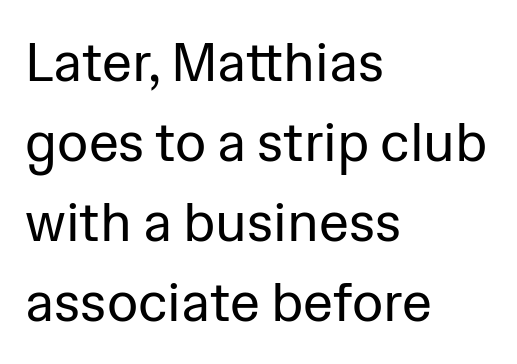
The image shows 54 px regular-weight sans-serif type, upright; set left-aligned, normal line spacing (1.48x), normal letter spacing, not underlined; low stroke contrast and a medium x-height.
